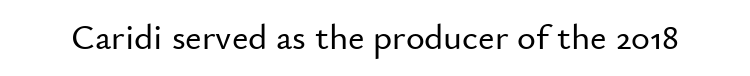
It's the straight-up-and-down kind of type. The face used here is proportionally spaced, like ordinary book or web type. Between one letter and the next there's only the usual sliver of space. The glyphs are unaccompanied by any horizontal stroke below them. Observe the absence of serifs on each vertical stroke in this sample.
